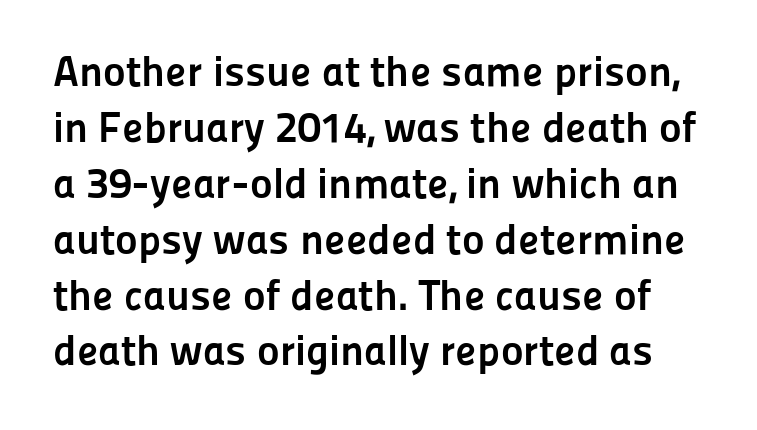
The image shows 43 px semibold sans-serif type, upright; set normal line spacing (1.3x), normal letter spacing, not underlined; low stroke contrast and a medium x-height.
